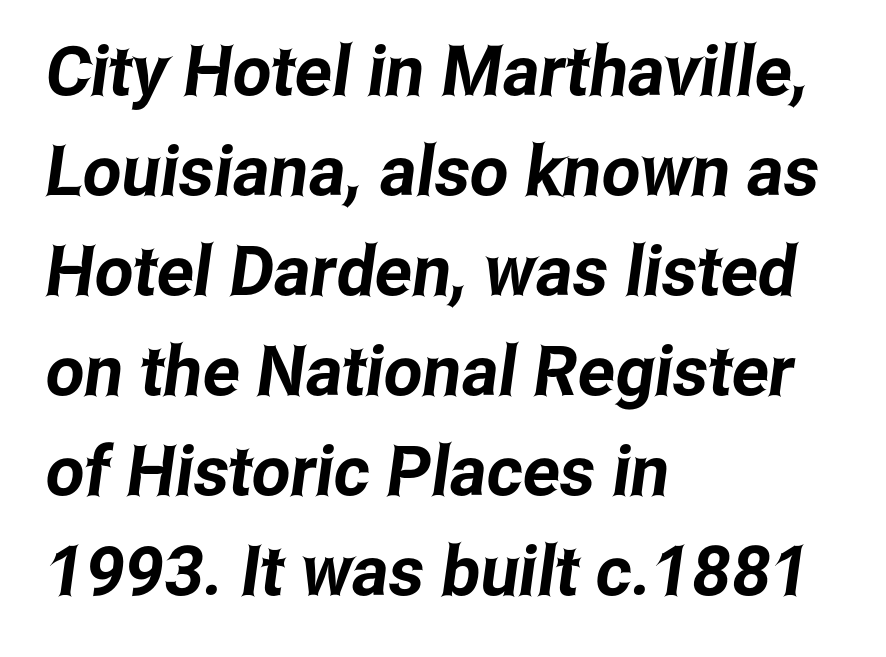
{"serif": "no", "width": "condensed", "stroke_contrast": "low", "x_height": "medium", "monospaced": "no", "underline": "no", "align": "left", "line_spacing": "normal", "line_spacing_ratio": 1.45, "letter_spacing": "normal", "letter_spacing_em": 0.0, "glyph_px": 69}
